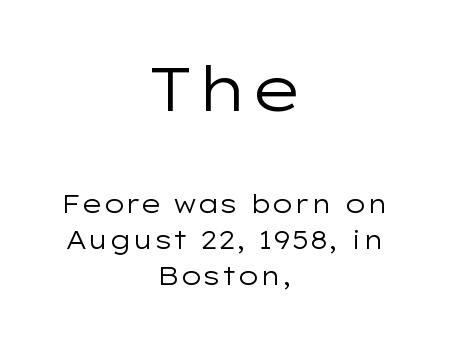
If you folded the block vertically in half, each line would mirror itself in length. Is the lower block the larger one? No — the upper block carries the bigger type. Descender tails drop into unmarked territory. The type is set solid horizontally, with unmodified tracking. Weight: regular or lighter. The passage shown stacks its lines at a standard gap.
